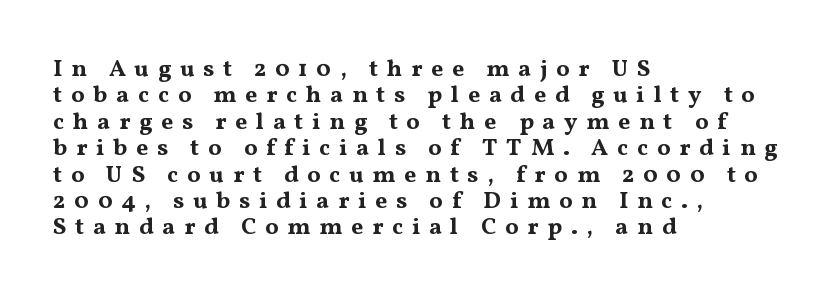
Q: Is the text bold? A: Yes.
Q: Is the text italic (slanted)? A: No, it is upright.
Q: Is the text underlined? A: No.
Q: How is the paragraph aligned? A: Left-aligned.
Q: Is the spacing between letters normal or unusually wide? A: Unusually wide.
Q: Is the spacing between lines tight, normal or loose? A: Tight.
